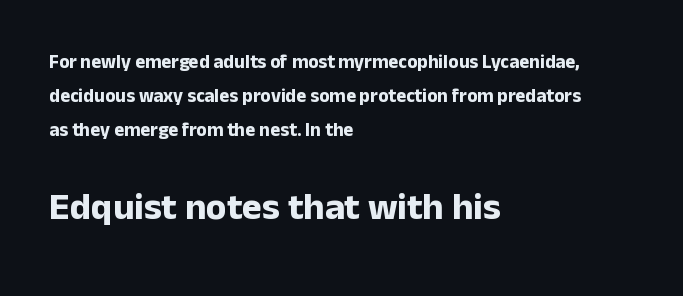
Q: Is the text bold? A: Yes.
Q: Is the text italic (slanted)? A: No, it is upright.
Q: Is the typeface a serif or a sans-serif typeface? A: Sans-serif.
Q: Is the text underlined? A: No.
Q: How is the paragraph aligned? A: Left-aligned.
Q: Is the spacing between letters normal or unusually wide? A: Normal.
Q: Which block of text is set in a larger size, the first (top) or the second (bottom)? A: The second (bottom) one.
Q: Width (condensed, normal, or wide)? A: Normal.
Q: Stroke contrast? A: Low.
Q: x-height? A: Medium.
Q: Monospaced? A: No.
